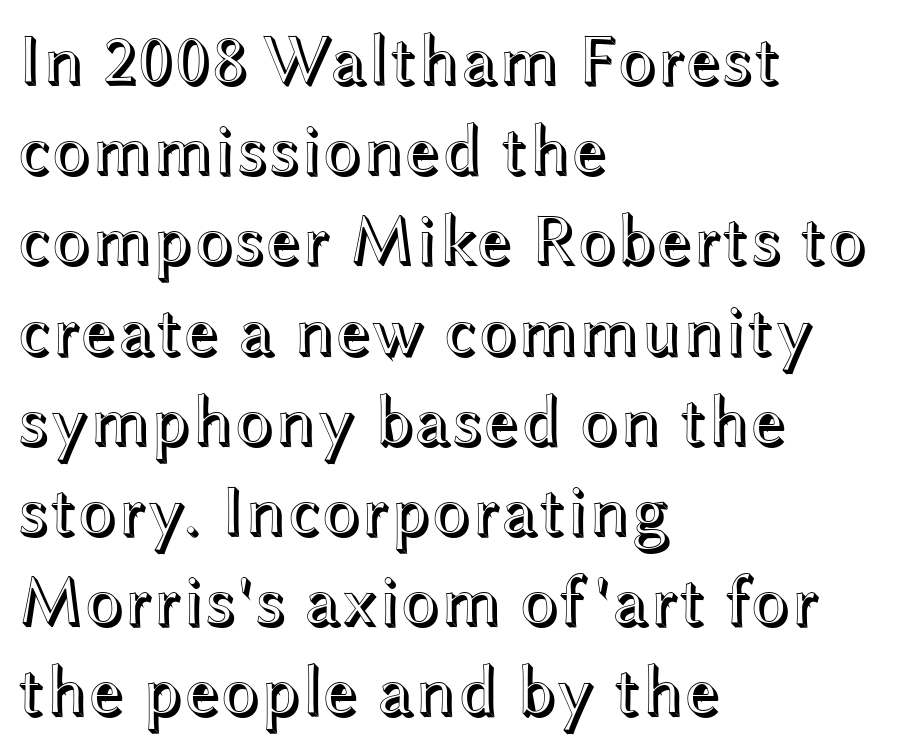
Compared with typical paragraphs, the rows here are spaced about the same. Nobody drew a line under any word here. Characters remain perfectly vertical along every line. What stands out about the letter spacing? Nothing — it is the standard amount. This sample is left-justified, so line endings fall wherever the words run out. The letters advance in unequal steps, a hallmark of proportional type.
